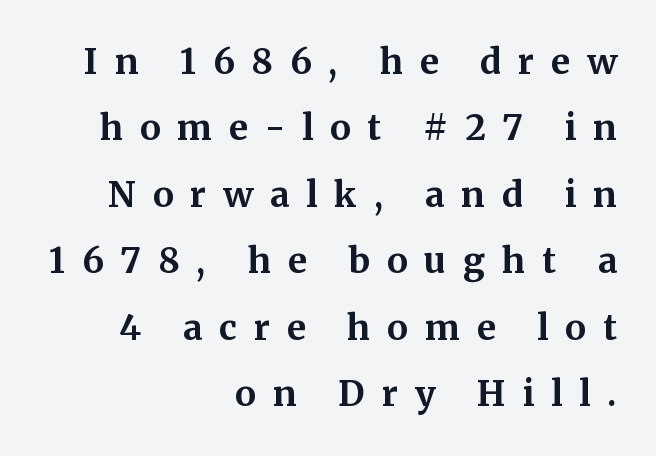
In terms of weight, the rendering is a true, heavy bold. Letters rest on an invisible, unmarked baseline. Here the designer chose a conventional face with non-uniform glyph widths. This sample trades compactness for vertical openness between lines.
